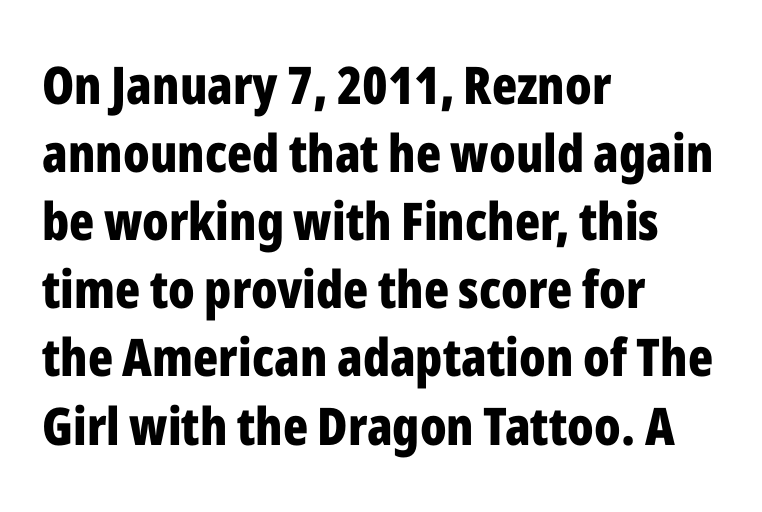
What's the leading like? Ordinary, nothing unusual. In terms of letterspacing, this is plain default setting. Is the block centered? No — it sits flush against the left margin. These lines are rendered in a variable-pitch font.
